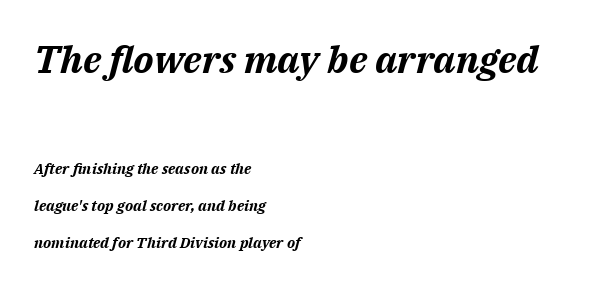
Widely set lines give the paragraph a tall, airy silhouette. Thick stems and heavy bowls — unmistakably bold. Any mark beneath the type? The region is blank. Each letter keeps its own natural width here, so spacing adapts to shape. Emphasis-style slanted type is in use. The initial chunk of copy outweighs the following chunk in type size.
